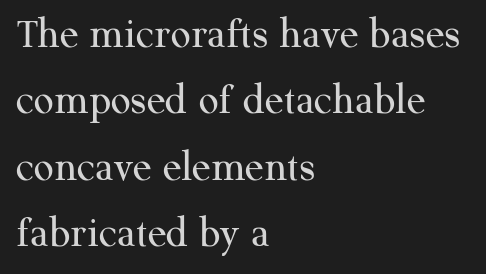
Q: Is the text bold? A: No.
Q: Is the text italic (slanted)? A: No, it is upright.
Q: Is the typeface a serif or a sans-serif typeface? A: Serif.
Q: Is the text underlined? A: No.
Q: How is the paragraph aligned? A: Left-aligned.
Q: Is the spacing between letters normal or unusually wide? A: Normal.
Q: Is the spacing between lines tight, normal or loose? A: Normal.
Q: Width (condensed, normal, or wide)? A: Normal.
Q: Stroke contrast? A: Medium.
Q: x-height? A: Medium.
Q: Monospaced? A: No.
